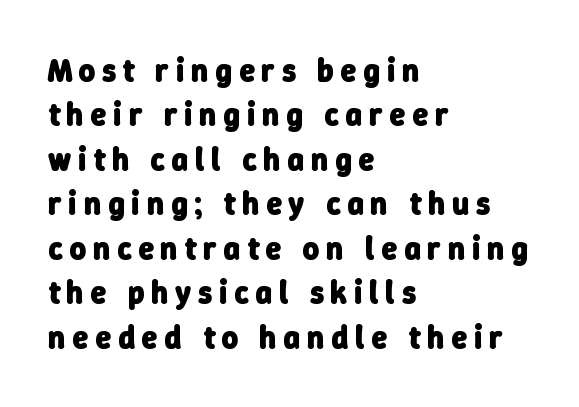
The image shows 32 px heavy sans-serif type; set left-aligned, normal line spacing (1.39x), unusually wide letter spacing (+0.21 em), not underlined; low stroke contrast and a medium x-height.
